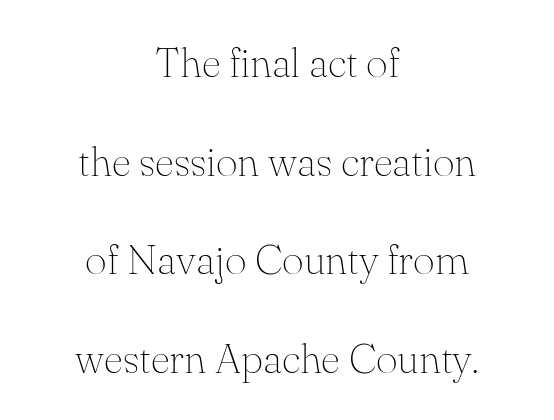
{"serif": "yes", "italic": "no", "bold": "no", "weight": "thin", "width": "normal", "stroke_contrast": "medium", "x_height": "small", "monospaced": "no", "underline": "no", "align": "center", "line_spacing": "loose", "line_spacing_ratio": 2.35, "letter_spacing": "normal", "letter_spacing_em": 0.0, "glyph_px": 42}
